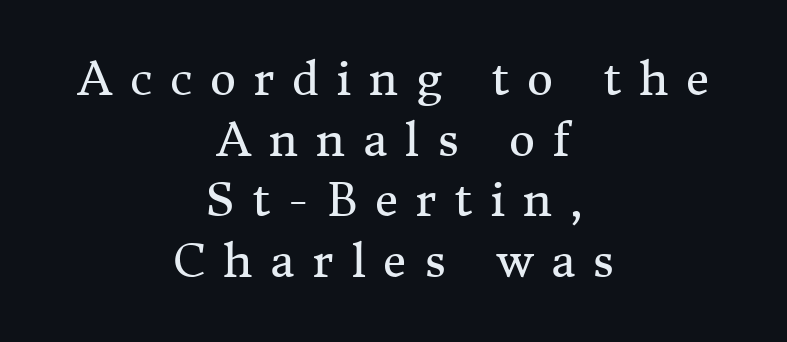
These lines were composed using upright roman letters. Each letter keeps its own natural width here, so spacing adapts to shape. The letters carry serifs — small finishing strokes at the ends of their stems. This reads as an unemphasized weight, regular at the heaviest. Notice how the passage keeps no hard edge, just a central spine. Decoration check: the copy has no underline.
